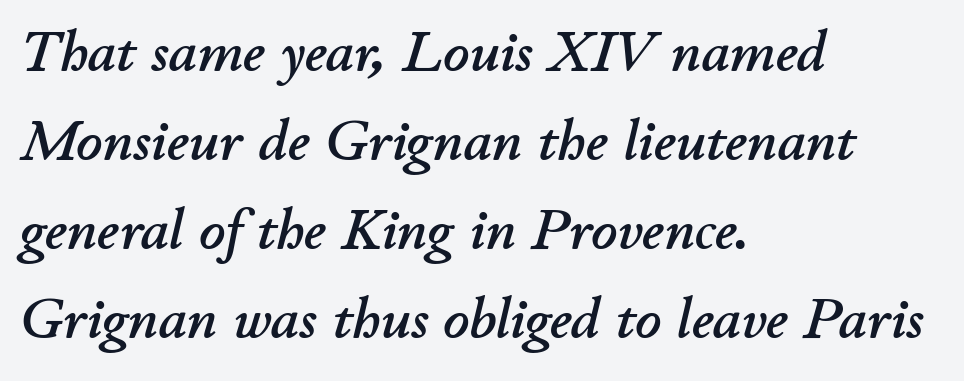
The image shows 57 px text type, italic (leaning right); set left-aligned, normal line spacing (1.56x), normal letter spacing, not underlined; low stroke contrast and a small x-height.
